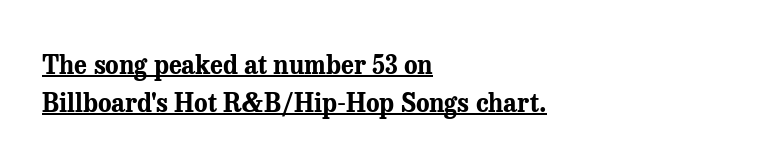
Q: Is the text bold? A: Yes.
Q: Is the text italic (slanted)? A: No, it is upright.
Q: Is the text underlined? A: Yes.
Q: How is the paragraph aligned? A: Left-aligned.
Q: Is the spacing between letters normal or unusually wide? A: Normal.
Q: Is the spacing between lines tight, normal or loose? A: Normal.
